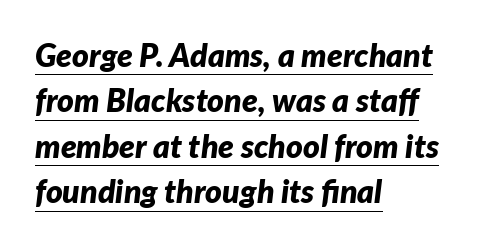
Q: Is the text bold? A: Yes.
Q: Is the text italic (slanted)? A: Yes, it leans right by about 7 degrees.
Q: Is the text underlined? A: Yes.
Q: How is the paragraph aligned? A: Left-aligned.
Q: Is the spacing between letters normal or unusually wide? A: Normal.
Q: Is the spacing between lines tight, normal or loose? A: Normal.
Q: Width (condensed, normal, or wide)? A: Normal.
Q: Stroke contrast? A: Low.
Q: x-height? A: Medium.
Q: Monospaced? A: No.
